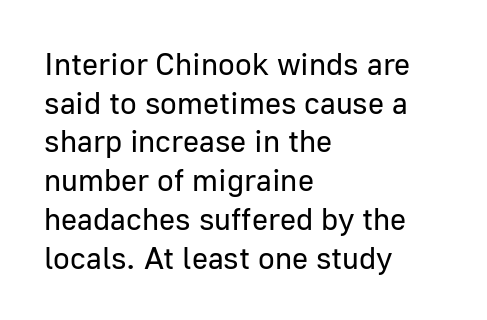
Typographically, this falls in the sans-serif category. Think of a printed novel: that variable character pitch is what you see here. Quick note: not italic, upright. Each word holds together tightly as a unit, with standard inter-letter gaps.
